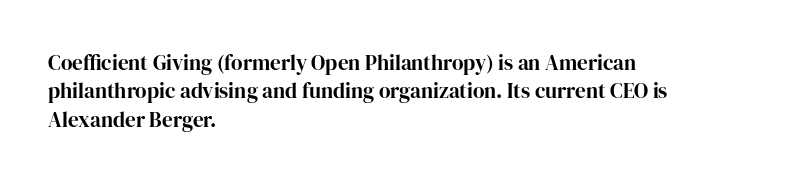
Q: Is the text bold? A: Yes.
Q: Is the text italic (slanted)? A: No, it is upright.
Q: Is the text underlined? A: No.
Q: How is the paragraph aligned? A: Left-aligned.
Q: Is the spacing between letters normal or unusually wide? A: Normal.
Q: Is the spacing between lines tight, normal or loose? A: Normal.
